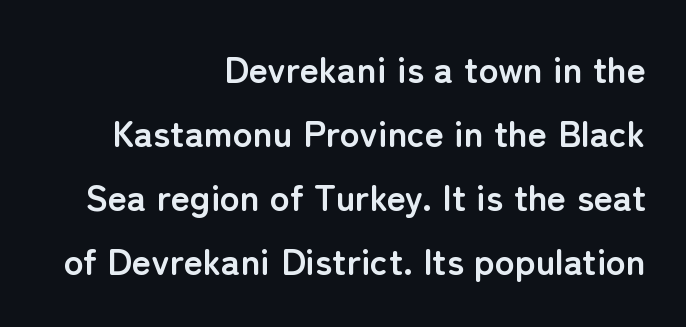
{"serif": "no", "italic": "no", "bold": "yes", "weight": "semibold", "width": "normal", "stroke_contrast": "low", "x_height": "medium", "monospaced": "no", "underline": "no", "align": "right", "line_spacing_ratio": 1.73, "letter_spacing": "normal", "letter_spacing_em": 0.0, "glyph_px": 37}
